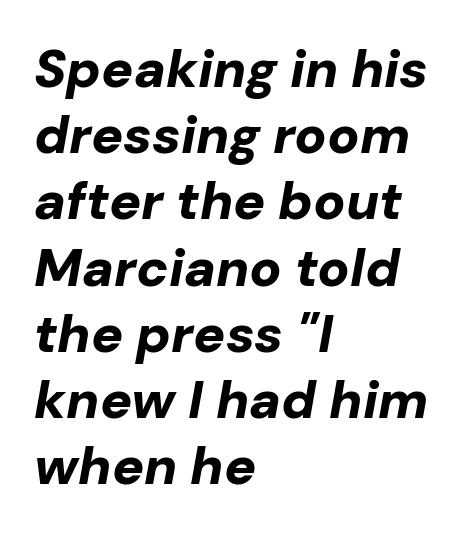
The ragged edge is on the right, which tells us the setting is flush left. The rendering uses a moderate line-height, typical for paragraphs. The baseline area is clear. The passage shown is typed in a proportional face where columns would drift. Does the weight exceed regular? Yes, all the way to bold. Spacing between characters is what you'd get straight out of the box.
